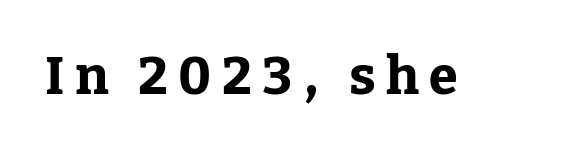
{"serif": "yes", "italic": "no", "bold": "yes", "weight": "bold", "width": "normal", "stroke_contrast": "low", "x_height": "medium", "monospaced": "no", "underline": "no", "letter_spacing": "wide", "letter_spacing_em": 0.2, "glyph_px": 52}
